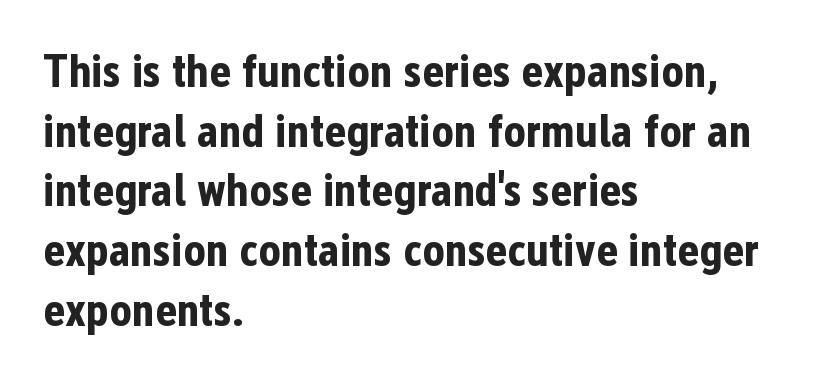
A typesetter would call this leading conventional body-copy spacing. Does extra space separate the letters? No, they use regular spacing. Rendered with straight, roman letterforms. In terms of weight, the rendering is a true, heavy bold. Check the space under the baseline: it is left empty. Stroke terminals: plain, sans-serif.
